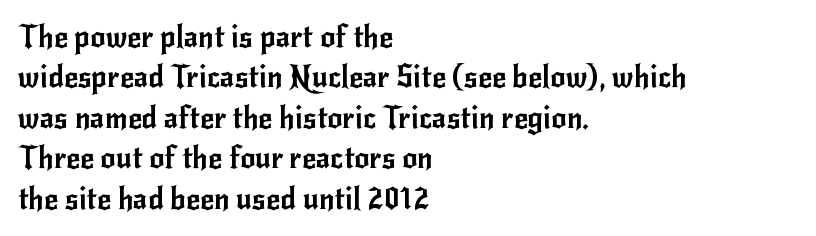
A classic flush-left, rag-right setting is used for this passage. A typesetter would mark this as roman, not italic. This sample uses a sans-serif face. The tracking reads as untouched default to a designer's eye.
